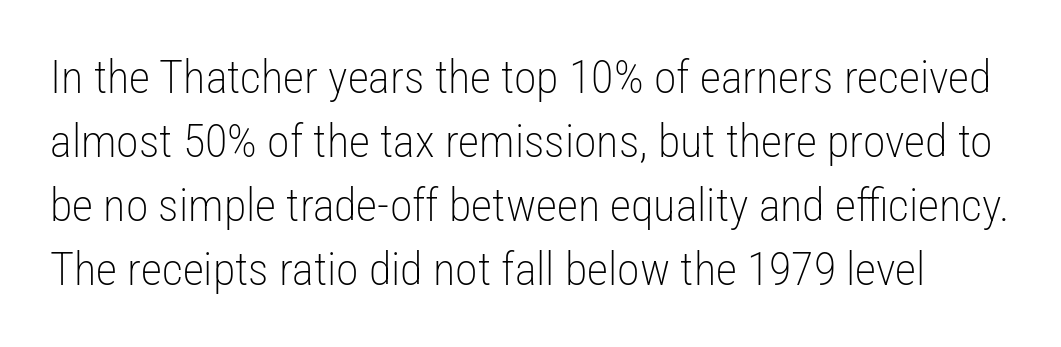
The rendering uses natural spacing where letterforms have individual widths. The line texture is even and compact thanks to regular tracking. Does the type have serifs? No, each stem ends abruptly. The specimen omits any rule beneath the text block's lines.
